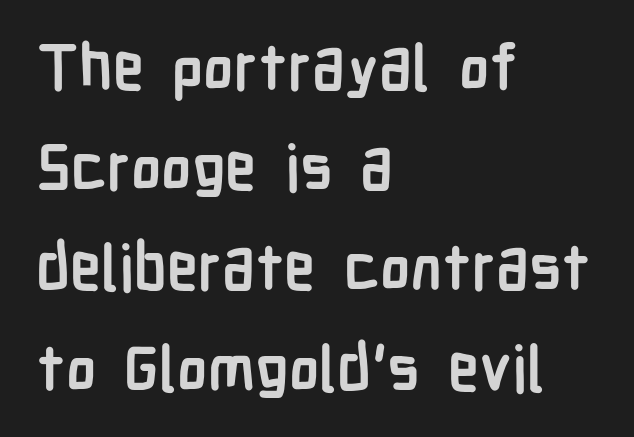
Nothing sits at the stroke ends, so this counts as sans-serif. The horizontal fit of the characters is conventional and even. Left-aligned paragraph, ragged on the right. Is the type bold? Yes — the strokes are clearly thick and heavy. The line-height multiplier appears to be the usual default. Is there any slant? The stems are plumb.
